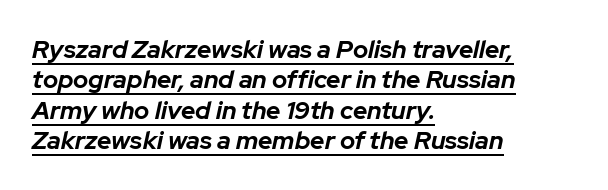
Does the lettering tilt? It does — this is italic. Standard letterfit; no display-style spreading of the glyphs. Chunky letters — that's bold for sure. In designer terms, the underline attribute is active on this setting. In CSS terms this would be text-align: left.
